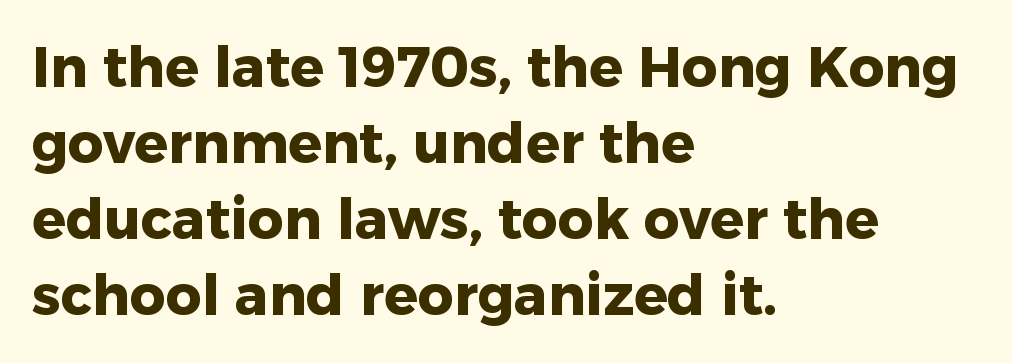
{"serif": "no", "italic": "no", "bold": "yes", "weight": "heavy", "width": "normal", "stroke_contrast": "low", "x_height": "medium", "monospaced": "no", "underline": "no", "align": "left", "line_spacing": "normal", "line_spacing_ratio": 1.36, "letter_spacing": "normal", "letter_spacing_em": 0.0, "glyph_px": 56}
